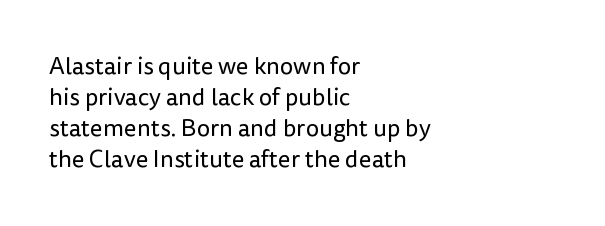
{"italic": "no", "bold": "no", "underline": "no", "align": "left", "line_spacing": "normal", "line_spacing_ratio": 1.29, "letter_spacing": "normal", "letter_spacing_em": 0.0, "glyph_px": 24}
